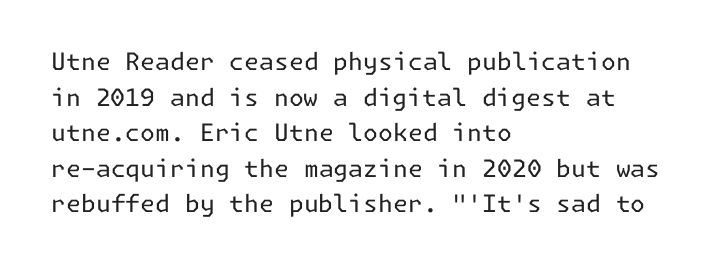
{"italic": "no", "bold": "no", "underline": "no", "align": "left", "line_spacing": "normal", "line_spacing_ratio": 1.48, "letter_spacing": "normal", "letter_spacing_em": 0.0, "glyph_px": 24}
